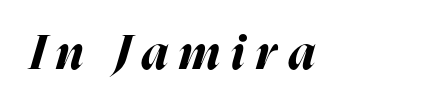
Q: Is the text bold? A: Yes.
Q: Is the text italic (slanted)? A: Yes, it leans right by about 16 degrees.
Q: Is the text underlined? A: No.
Q: Is the spacing between letters normal or unusually wide? A: Unusually wide.
Q: Width (condensed, normal, or wide)? A: Normal.
Q: Stroke contrast? A: High.
Q: x-height? A: Medium.
Q: Monospaced? A: No.
